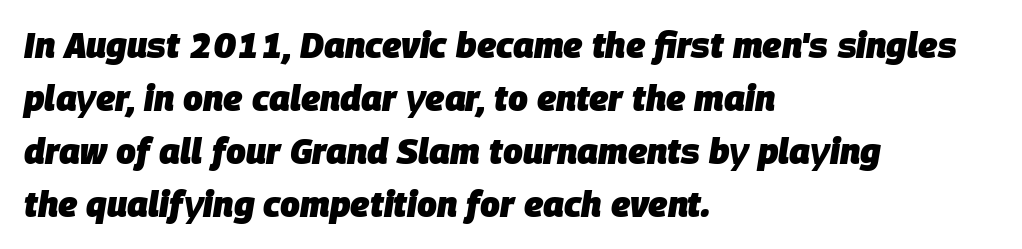
Q: Is the text bold? A: Yes.
Q: Is the text italic (slanted)? A: Yes, it leans right by about 9 degrees.
Q: Is the text underlined? A: No.
Q: How is the paragraph aligned? A: Left-aligned.
Q: Is the spacing between letters normal or unusually wide? A: Normal.
Q: Is the spacing between lines tight, normal or loose? A: Normal.
Q: Width (condensed, normal, or wide)? A: Normal.
Q: Stroke contrast? A: Low.
Q: x-height? A: Large.
Q: Monospaced? A: No.
